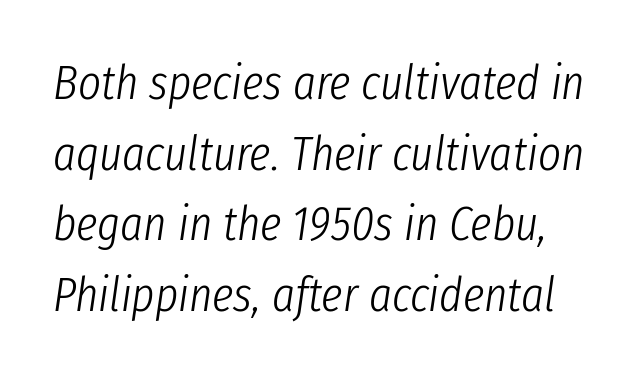
The image shows 49 px light, condensed type, italic (leaning right); set normal line spacing (1.44x), normal letter spacing, not underlined; low stroke contrast and a medium x-height.
